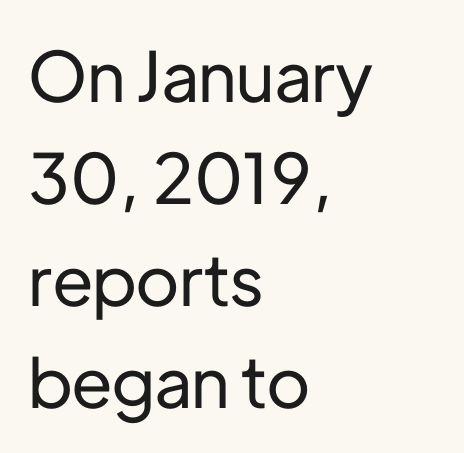
{"serif": "no", "italic": "no", "width": "normal", "stroke_contrast": "low", "x_height": "medium", "monospaced": "no", "underline": "no", "align": "left", "line_spacing": "normal", "line_spacing_ratio": 1.48, "letter_spacing": "normal", "letter_spacing_em": 0.0, "glyph_px": 69}
